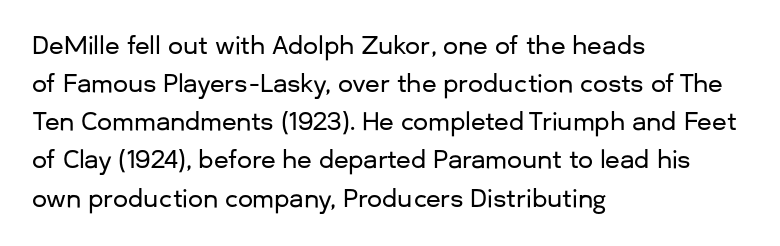
{"italic": "no", "underline": "no", "align": "left", "line_spacing": "normal", "line_spacing_ratio": 1.59, "letter_spacing": "normal", "letter_spacing_em": 0.0, "glyph_px": 24}
